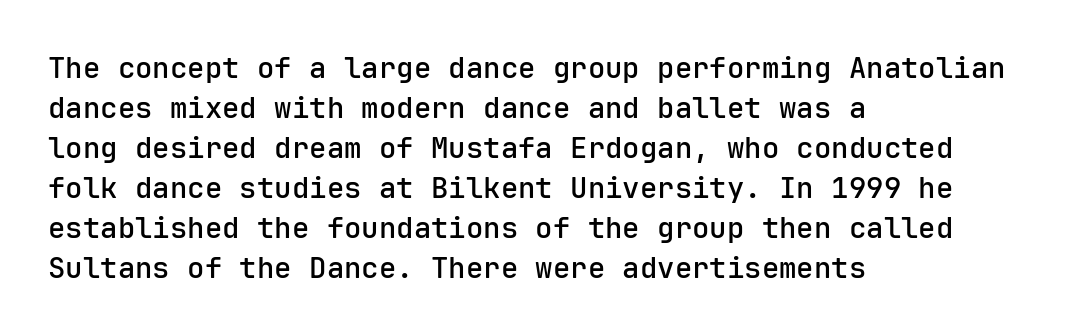
Q: Is the text bold? A: Semi-bold.
Q: Is the text italic (slanted)? A: No, it is upright.
Q: Is the typeface a serif or a sans-serif typeface? A: Sans-serif.
Q: Is the text underlined? A: No.
Q: How is the paragraph aligned? A: Left-aligned.
Q: Is the spacing between letters normal or unusually wide? A: Normal.
Q: Is the spacing between lines tight, normal or loose? A: Normal.
Q: Width (condensed, normal, or wide)? A: Normal.
Q: Stroke contrast? A: Low.
Q: x-height? A: Medium.
Q: Monospaced? A: Yes.
